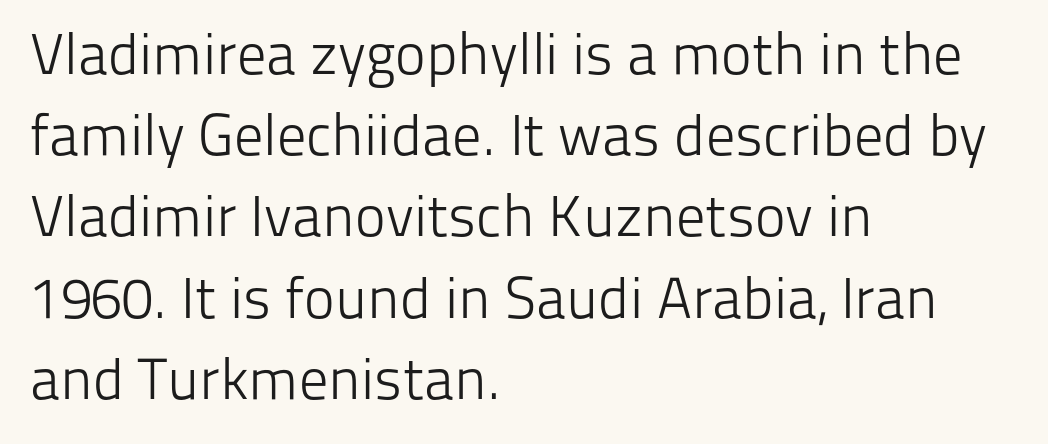
The ragged edge is on the right, which tells us the setting is flush left. Think of a printed novel: that variable character pitch is what you see here. The typeface has the unassuming heft of standard copy or less. These lines sit exactly where default settings would place them. The rendering shows plain stroke endings on the letterforms — a sans-serif design.
